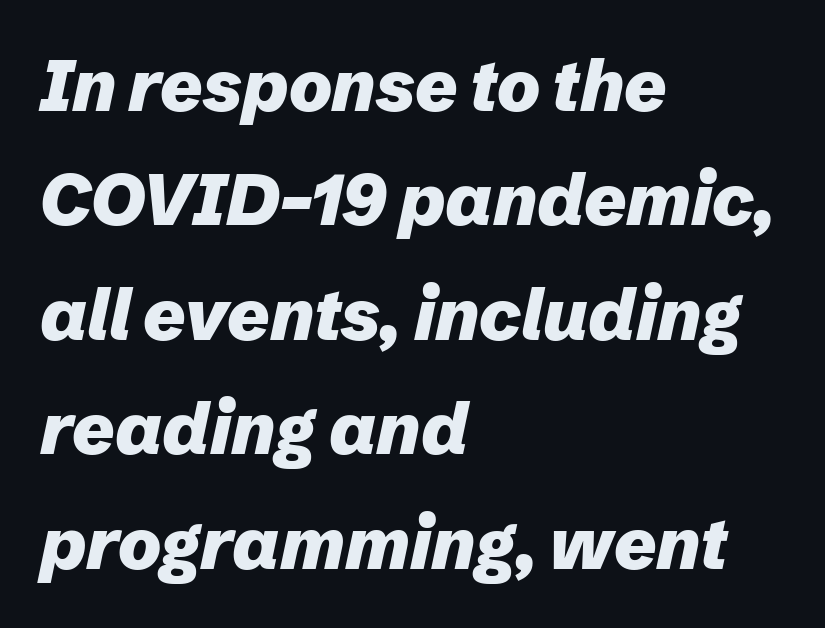
{"italic": "yes", "lean": "right", "slant_degrees": 12, "bold": "yes", "weight": "heavy", "width": "normal", "stroke_contrast": "low", "x_height": "medium", "monospaced": "no", "underline": "no", "align": "left", "line_spacing": "normal", "line_spacing_ratio": 1.59, "letter_spacing": "normal", "letter_spacing_em": 0.0, "glyph_px": 72}
